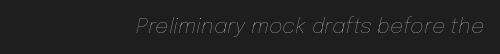
This sample uses an oblique cut, with every glyph tilted off the vertical. One-word summary of the alignment: right. Standard letterfit; no display-style spreading of the glyphs. Just letters on the line, the space beneath them empty. Counters stay open thanks to moderate or lighter strokes.
